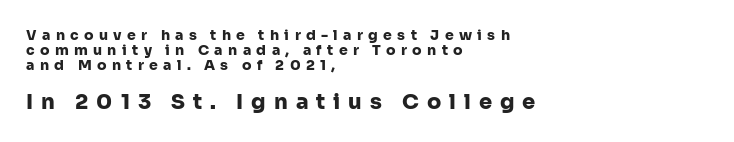
The image shows 21 px bold type, upright; set left-aligned, tight line spacing (1.07x), unusually wide letter spacing (+0.38 em), not underlined; the second (bottom) block is 1.5x larger.
